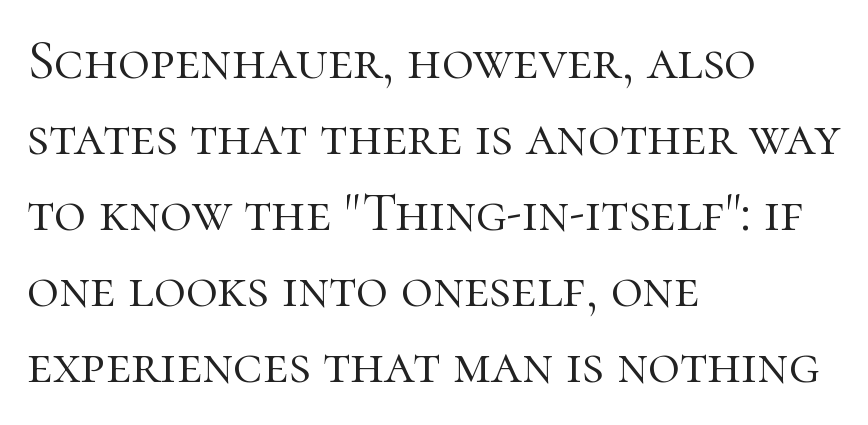
The image shows 55 px light serif type, upright; set left-aligned, normal line spacing (1.38x), normal letter spacing, not underlined; high stroke contrast and a medium x-height.
